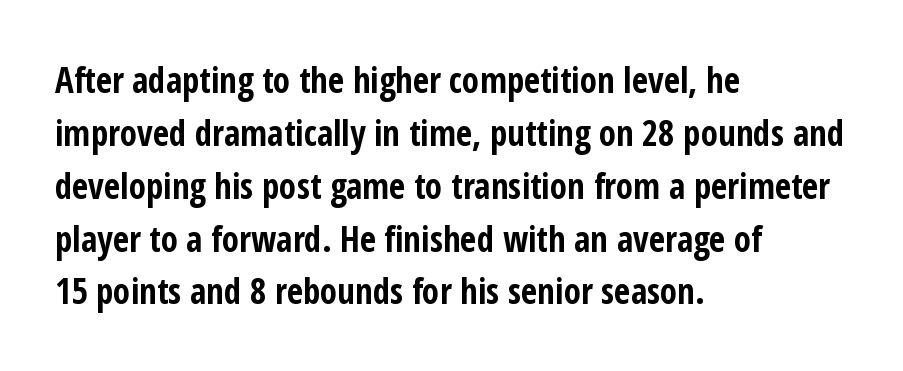
The image shows 35 px bold, condensed sans-serif type, upright; set left-aligned, normal line spacing (1.51x), normal letter spacing, not underlined; low stroke contrast and a medium x-height.
